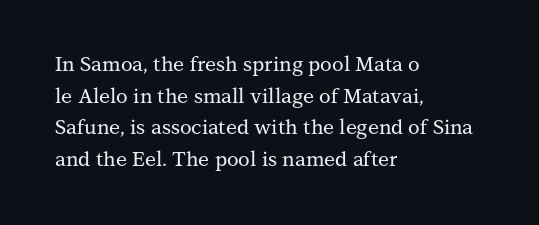
The image shows 20 px text type, upright; set left-aligned, normal line spacing (1.58x), normal letter spacing, not underlined.
